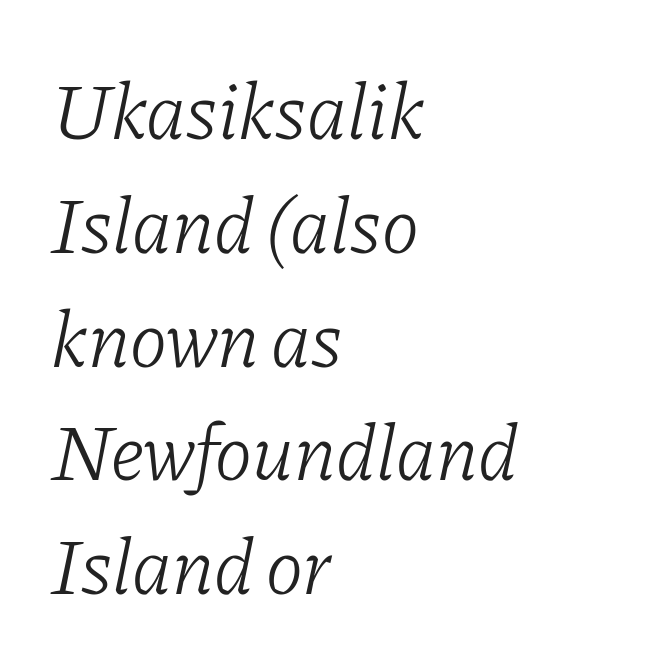
{"serif": "yes", "italic": "yes", "lean": "right", "slant_degrees": 11, "bold": "no", "weight": "light", "width": "normal", "stroke_contrast": "low", "x_height": "medium", "monospaced": "no", "underline": "no", "align": "left", "line_spacing": "normal", "line_spacing_ratio": 1.44, "letter_spacing": "normal", "letter_spacing_em": 0.0, "glyph_px": 79}
